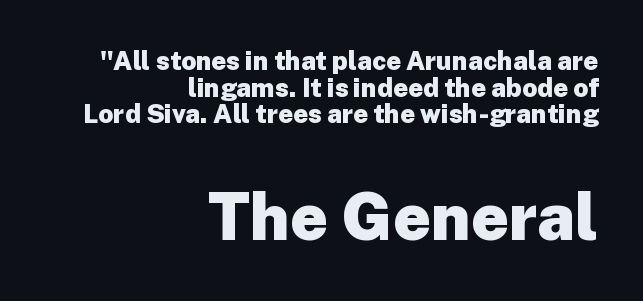
{"serif": "no", "italic": "no", "bold": "yes", "weight": "heavy", "width": "normal", "stroke_contrast": "low", "x_height": "medium", "monospaced": "no", "underline": "no", "align": "right", "line_spacing": "tight", "line_spacing_ratio": 1.02, "letter_spacing": "normal", "letter_spacing_em": 0.0, "larger_block": "second", "size_ratio": 2.54, "glyph_px": 66}
